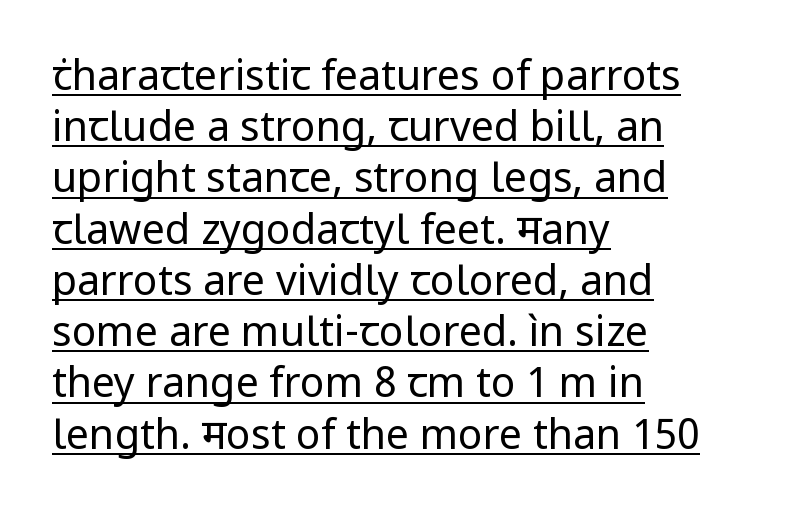
{"serif": "no", "italic": "no", "bold": "no", "weight": "regular", "width": "normal", "stroke_contrast": "low", "x_height": "medium", "monospaced": "no", "underline": "yes", "align": "left", "line_spacing": "normal", "line_spacing_ratio": 1.25, "letter_spacing": "normal", "letter_spacing_em": 0.0, "glyph_px": 41}
